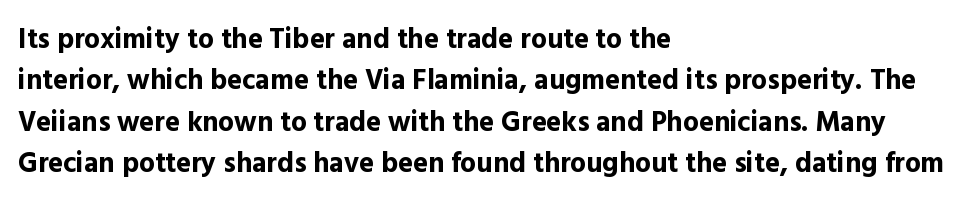
Q: Is the text bold? A: Yes.
Q: Is the text italic (slanted)? A: No, it is upright.
Q: Is the typeface a serif or a sans-serif typeface? A: Sans-serif.
Q: Is the text underlined? A: No.
Q: How is the paragraph aligned? A: Left-aligned.
Q: Is the spacing between letters normal or unusually wide? A: Normal.
Q: Is the spacing between lines tight, normal or loose? A: Normal.
Q: Width (condensed, normal, or wide)? A: Normal.
Q: x-height? A: Medium.
Q: Monospaced? A: No.
